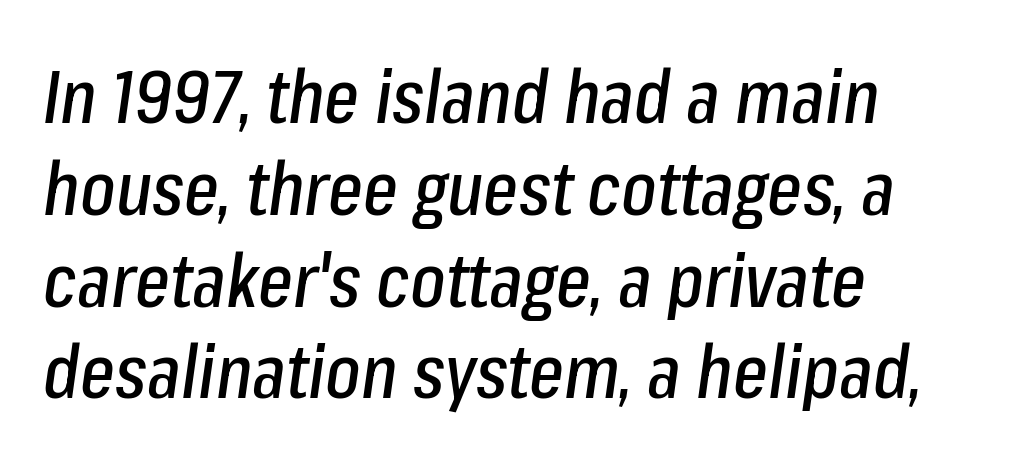
Notice how the passage keeps a crisp vertical edge on the left only. Only glyphs here, with clear space below each row. You could not count columns in this text — the font is proportionally spaced. Is the letter spacing exaggerated? No — it looks like the ordinary default. Slant detected: the letters are inclined.
